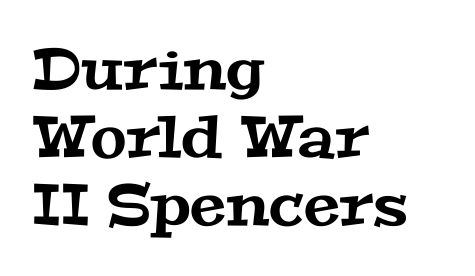
{"serif": "yes", "width": "wide", "stroke_contrast": "medium", "x_height": "medium", "monospaced": "no", "underline": "no", "align": "left", "line_spacing_ratio": 1.17, "letter_spacing": "normal", "letter_spacing_em": 0.0, "glyph_px": 58}
